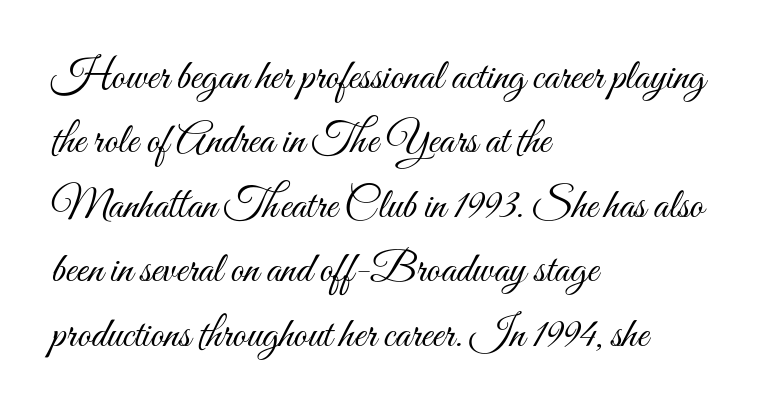
These lines sit exactly where default settings would place them. Horizontally, the lines are justified to the leading edge only. The rendering uses natural spacing where letterforms have individual widths. How are the letters spaced? Ordinarily, with no added tracking.
